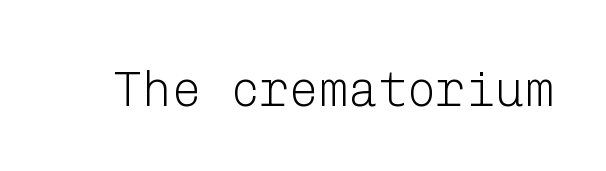
The image shows 49 px light sans-serif type, upright; set normal letter spacing, not underlined; low stroke contrast and a medium x-height.
